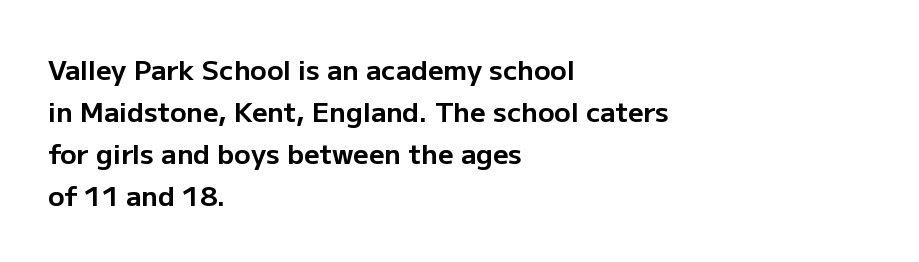
{"italic": "no", "bold": "yes", "underline": "no", "align": "left", "line_spacing": "normal", "line_spacing_ratio": 1.55, "letter_spacing": "normal", "letter_spacing_em": 0.0, "glyph_px": 27}
